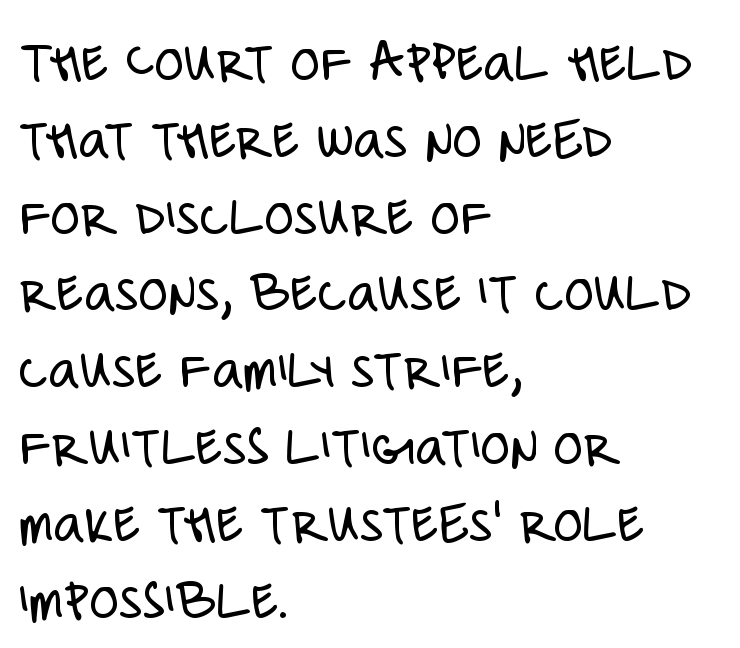
{"serif": "no", "italic": "no", "bold": "no", "weight": "light", "width": "condensed", "stroke_contrast": "low", "x_height": "large", "monospaced": "no", "underline": "no", "align": "left", "line_spacing": "normal", "line_spacing_ratio": 1.28, "letter_spacing": "normal", "letter_spacing_em": 0.0, "glyph_px": 60}
